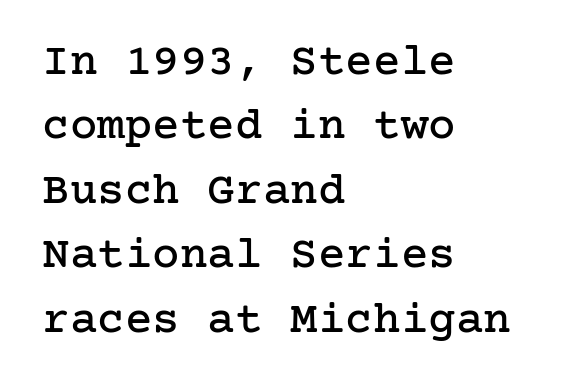
The image shows 46 px serif type, upright; set left-aligned, normal line spacing (1.4x), normal letter spacing, not underlined; low stroke contrast and a medium x-height.
